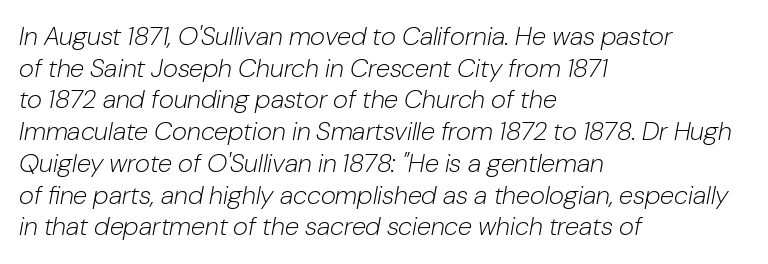
The glyphs look as if they've been sheared to an angle. There is no visible air inserted between adjacent glyphs. Short and long lines alike share a common starting point at left. These glyphs show unthickened strokes, regular width or finer. The words here are not underlined.
